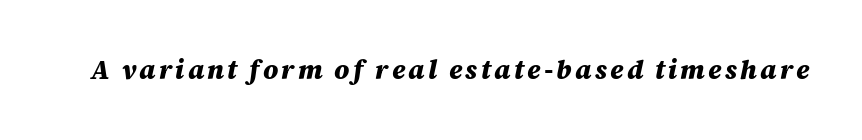
Q: Is the text bold? A: Yes.
Q: Is the text italic (slanted)? A: Yes, it leans right by about 12 degrees.
Q: Is the text underlined? A: No.
